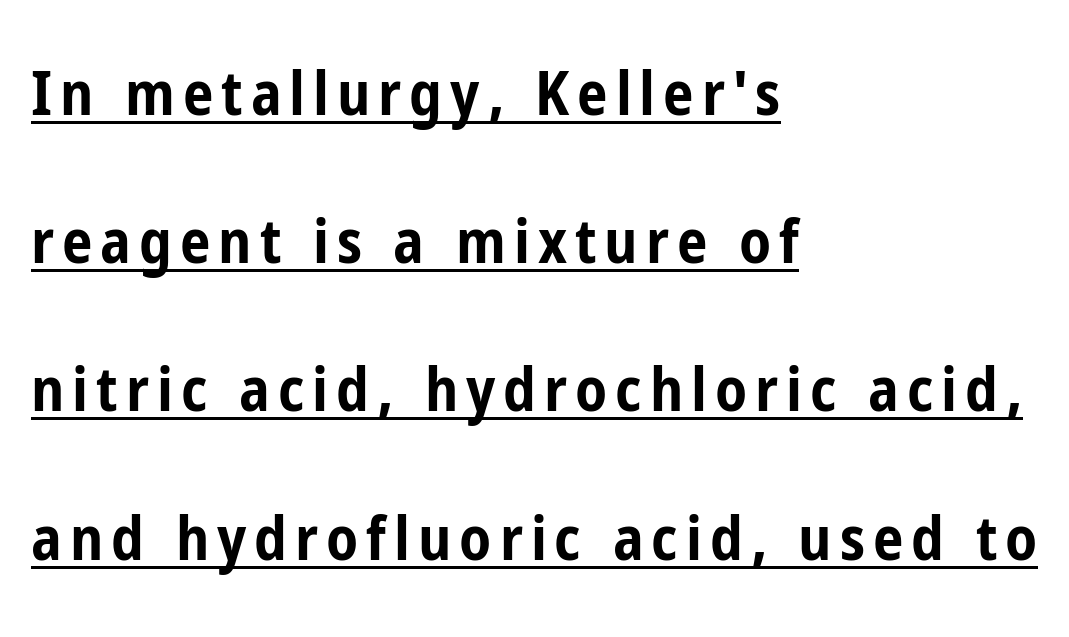
Caption: bold face, heavy strokes. Which margin do the lines hug? The left one — the right edge is uneven. The letters advance in unequal steps, a hallmark of proportional type. Compared with undecorated copy, this sample adds a rule below the words. Posture: vertical.
